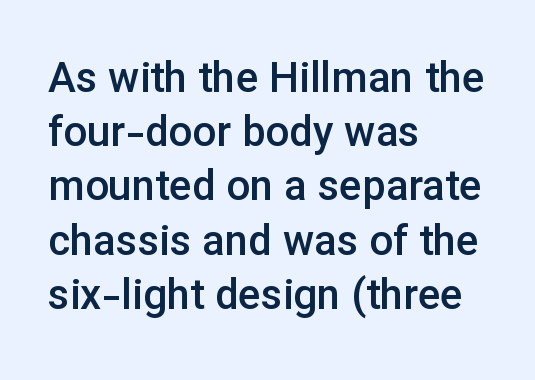
{"serif": "no", "italic": "no", "bold": "semi", "weight": "semibold", "width": "normal", "stroke_contrast": "low", "x_height": "medium", "monospaced": "no", "underline": "no", "align": "left", "line_spacing": "normal", "line_spacing_ratio": 1.29, "letter_spacing": "normal", "letter_spacing_em": 0.0, "glyph_px": 42}
